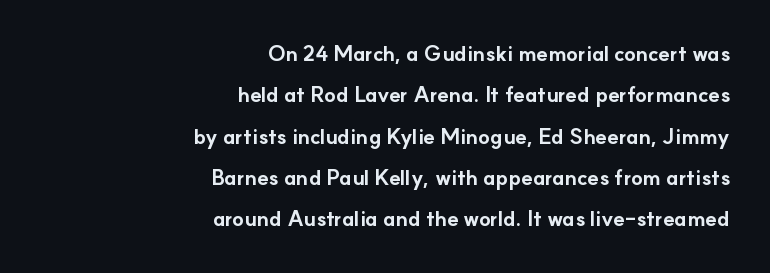
The image shows 21 px bold type, upright; set right-aligned, loose line spacing (1.97x), normal letter spacing, not underlined.
